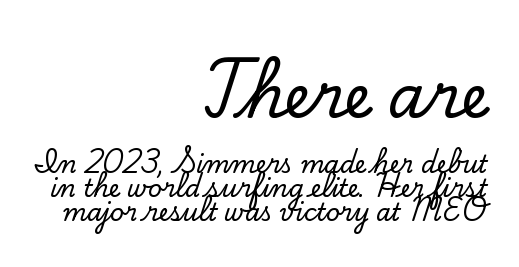
Q: Is the text italic (slanted)? A: Yes.
Q: Is the typeface a serif or a sans-serif typeface? A: Serif.
Q: Is the text underlined? A: No.
Q: How is the paragraph aligned? A: Right-aligned.
Q: Is the spacing between letters normal or unusually wide? A: Normal.
Q: Is the spacing between lines tight, normal or loose? A: Tight.
Q: Which block of text is set in a larger size, the first (top) or the second (bottom)? A: The first (top) one.
Q: Width (condensed, normal, or wide)? A: Normal.
Q: Stroke contrast? A: Low.
Q: x-height? A: Small.
Q: Monospaced? A: No.
